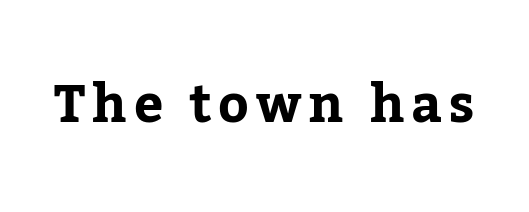
The image shows 52 px bold serif type, upright; set not underlined; low stroke contrast and a medium x-height.
